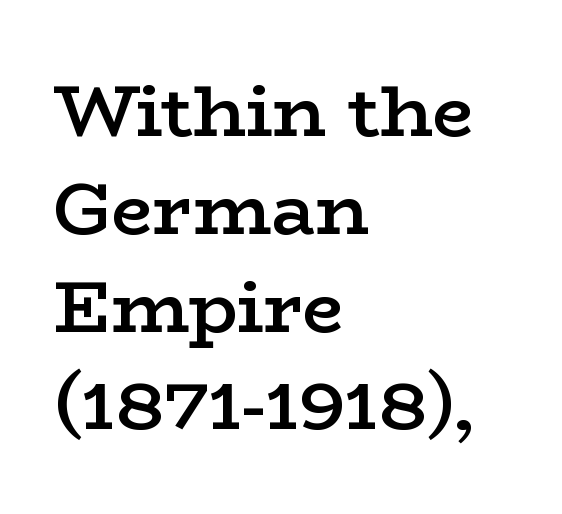
Tracking here is standard; glyphs follow each other at the usual distance. Think of a printed novel: that variable character pitch is what you see here. Compared with typical paragraphs, the rows here are spaced about the same. A typesetter would label this face a serif.
